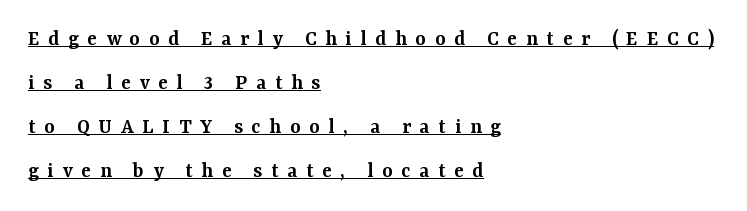
Q: Is the text bold? A: Semi-bold.
Q: Is the text italic (slanted)? A: No, it is upright.
Q: Is the text underlined? A: Yes.
Q: How is the paragraph aligned? A: Left-aligned.
Q: Is the spacing between letters normal or unusually wide? A: Unusually wide.
Q: Is the spacing between lines tight, normal or loose? A: Loose.
